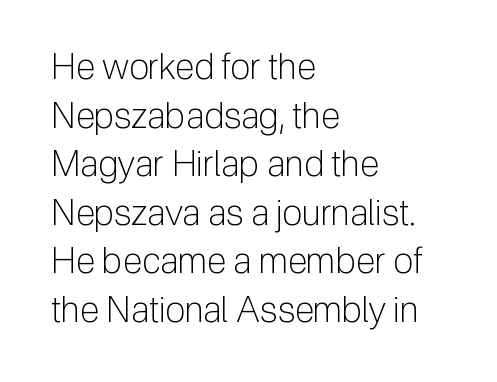
Each new line begins a customary step beneath the previous one. Character widths vary here, with narrow letters taking less room than wide ones. Glyph-to-glyph distance matches everyday printed text. The rendering anchors every line to the left-hand side.
